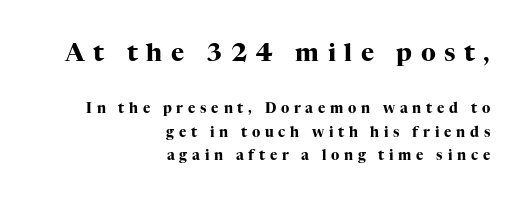
Q: Is the text bold? A: Yes.
Q: Is the text italic (slanted)? A: No, it is upright.
Q: Is the text underlined? A: No.
Q: How is the paragraph aligned? A: Right-aligned.
Q: Is the spacing between letters normal or unusually wide? A: Unusually wide.
Q: Is the spacing between lines tight, normal or loose? A: Normal.
Q: Which block of text is set in a larger size, the first (top) or the second (bottom)? A: The first (top) one.
